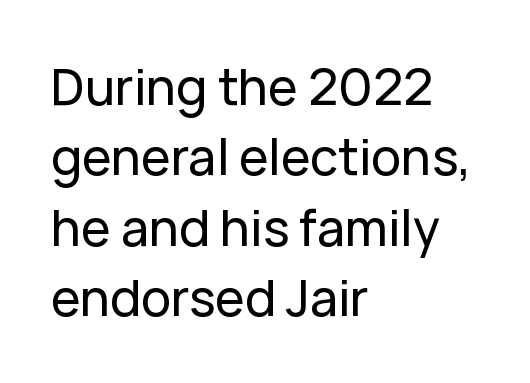
Spacing between characters is what you'd get straight out of the box. The paragraph has a hard left edge and a soft right edge. Observe the absence of serifs on each vertical stroke in this sample. Characters remain perfectly vertical along every line. Regular leading.
